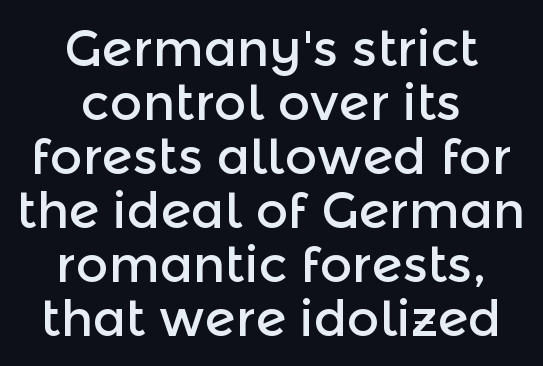
The space between consecutive lines is stingy. The rag falls on both sides of this text block equally. The passage shown has conventional tracking throughout. The letters carry no serifs — their stems end cleanly without finishing strokes. Underline: absent. The rendering uses natural spacing where letterforms have individual widths.
